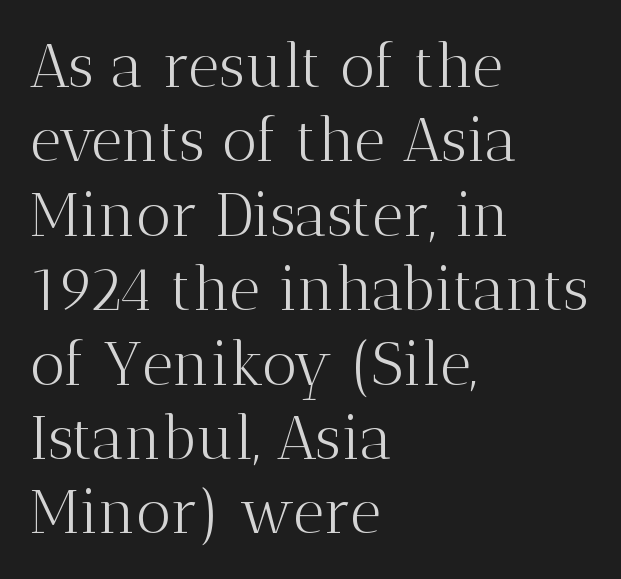
Q: Is the text bold? A: No.
Q: Is the text italic (slanted)? A: No, it is upright.
Q: Is the typeface a serif or a sans-serif typeface? A: Serif.
Q: Is the text underlined? A: No.
Q: How is the paragraph aligned? A: Left-aligned.
Q: Is the spacing between letters normal or unusually wide? A: Normal.
Q: Width (condensed, normal, or wide)? A: Normal.
Q: Stroke contrast? A: Medium.
Q: x-height? A: Medium.
Q: Monospaced? A: No.
